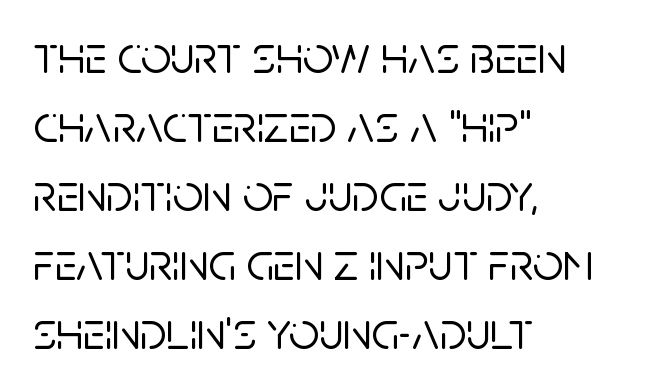
The image shows 53 px sans-serif type, upright; set left-aligned, normal line spacing (1.3x), normal letter spacing, not underlined; low stroke contrast and a large x-height.
